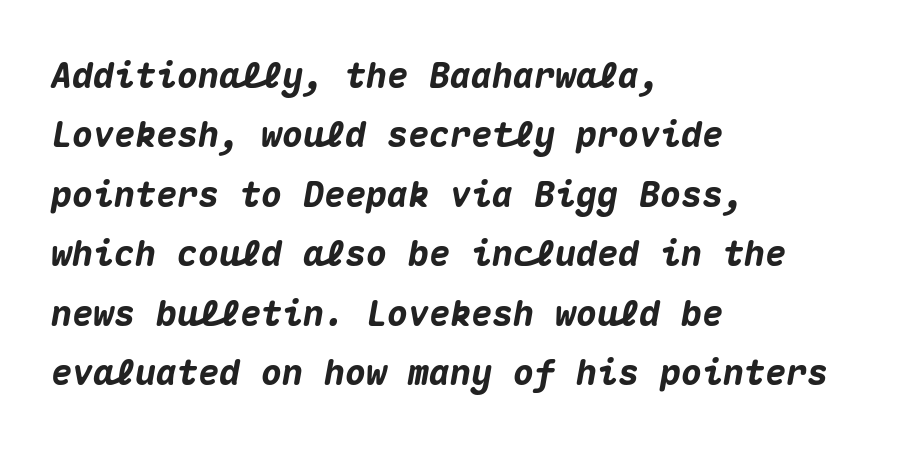
{"italic": "yes", "lean": "right", "slant_degrees": 10, "bold": "yes", "weight": "heavy", "width": "normal", "stroke_contrast": "medium", "x_height": "medium", "monospaced": "yes", "underline": "no", "align": "left", "line_spacing": "normal", "line_spacing_ratio": 1.7, "letter_spacing": "normal", "letter_spacing_em": 0.0, "glyph_px": 35}
